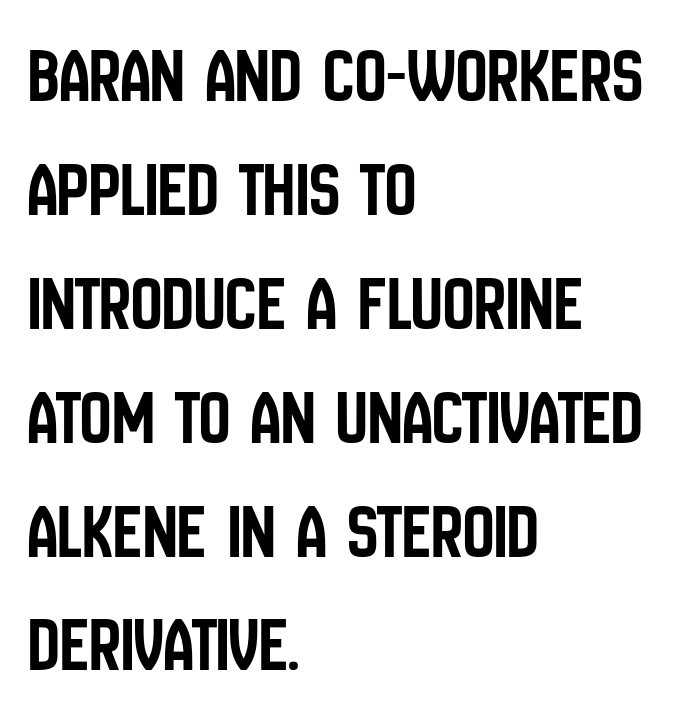
Honestly, the letter spacing is just normal — you wouldn't notice it. The face used here is proportionally spaced, like ordinary book or web type. The rows are spaced the way most documents space them. The typeface chosen for these lines omits serifs.
